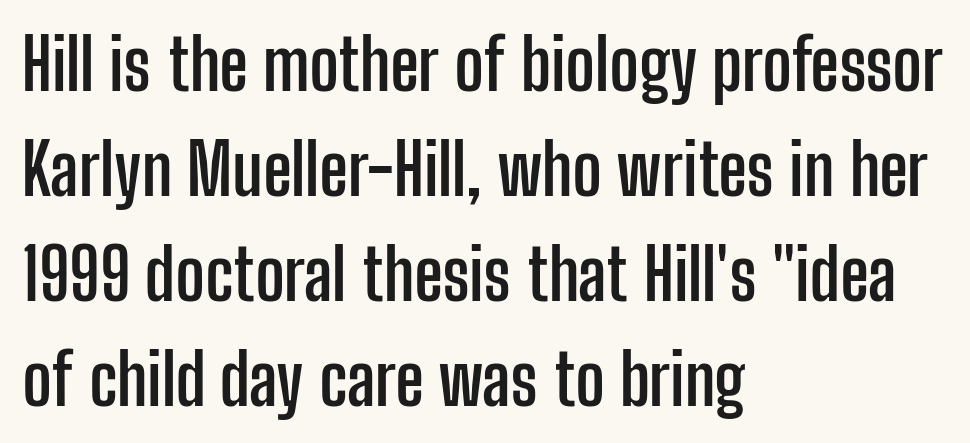
{"serif": "no", "italic": "no", "bold": "yes", "weight": "semibold", "width": "condensed", "stroke_contrast": "low", "x_height": "medium", "monospaced": "no", "underline": "no", "align": "left", "line_spacing": "normal", "line_spacing_ratio": 1.5, "letter_spacing": "normal", "letter_spacing_em": 0.0, "glyph_px": 70}
